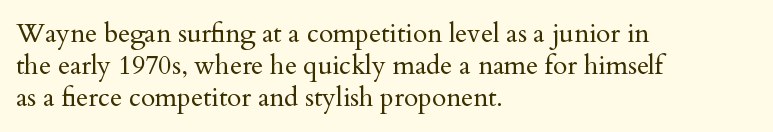
Q: Is the text bold? A: No.
Q: Is the text italic (slanted)? A: No, it is upright.
Q: Is the text underlined? A: No.
Q: How is the paragraph aligned? A: Left-aligned.
Q: Is the spacing between letters normal or unusually wide? A: Normal.
